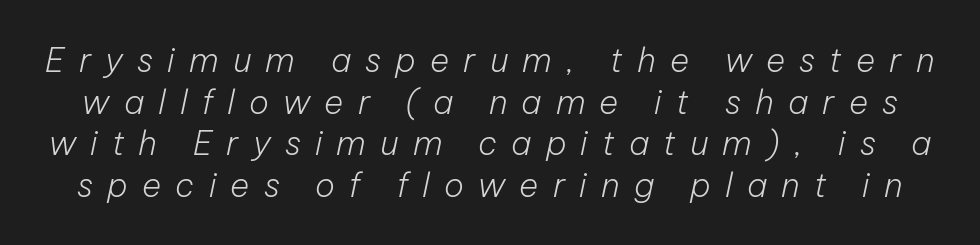
Q: Is the text bold? A: No.
Q: Is the text italic (slanted)? A: Yes, it leans right by about 12 degrees.
Q: Is the text underlined? A: No.
Q: Is the spacing between letters normal or unusually wide? A: Unusually wide.
Q: Is the spacing between lines tight, normal or loose? A: Normal.
Q: Width (condensed, normal, or wide)? A: Normal.
Q: Stroke contrast? A: Low.
Q: x-height? A: Medium.
Q: Monospaced? A: No.
